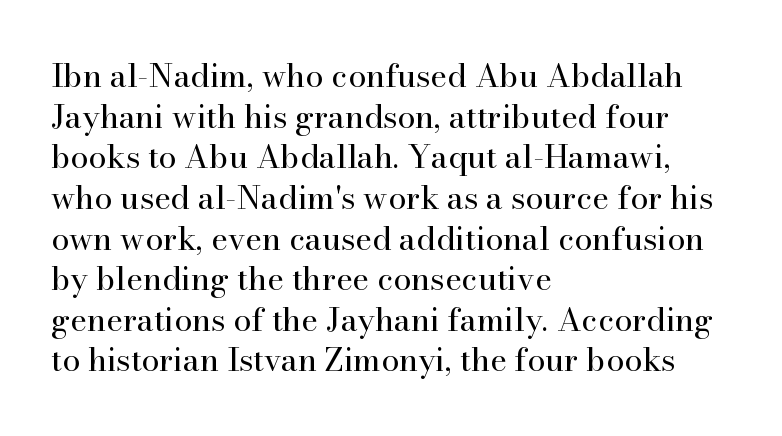
The strokes carry an ordinary text weight at most. This sample has the flowing, uneven cadence of proportional lettering. A typesetter would mark this as roman, not italic. Regarding leading, the lines here are spaced in the standard way.
